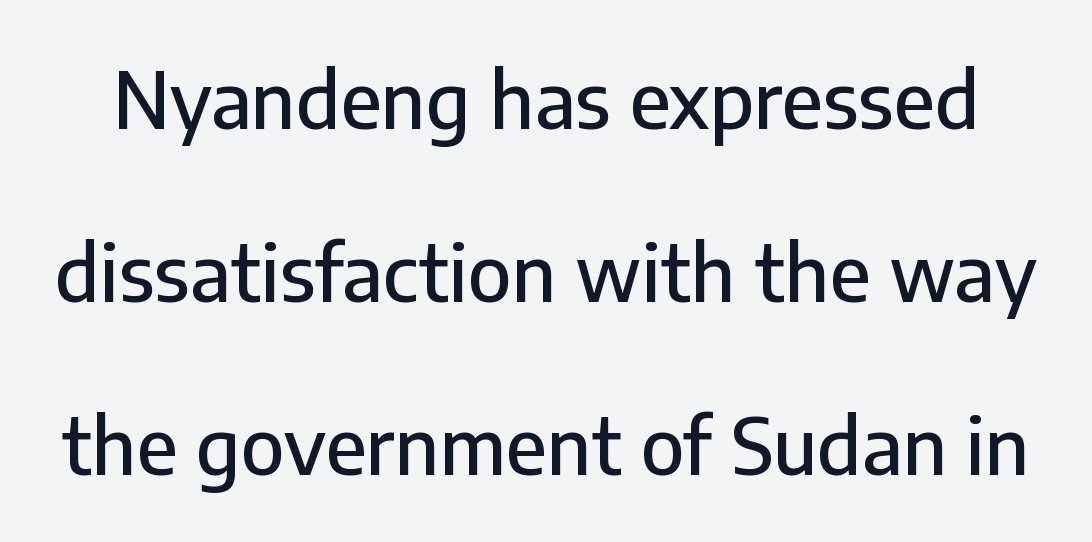
The designer went with a sans here, leaving each stem footless. A typesetter would call this proportional, since set widths differ per character. Posture: straight, roman, zero tilt. Leading is clearly above the norm, producing a sparse column. The tracking reads as untouched default to a designer's eye.
